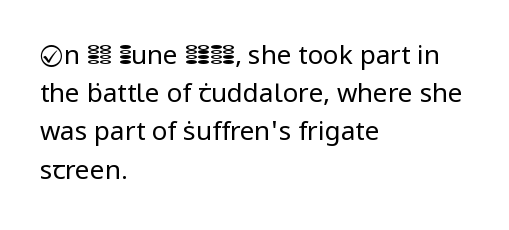
The image shows 26 px text type, upright; set left-aligned, normal line spacing (1.47x), normal letter spacing, not underlined.
